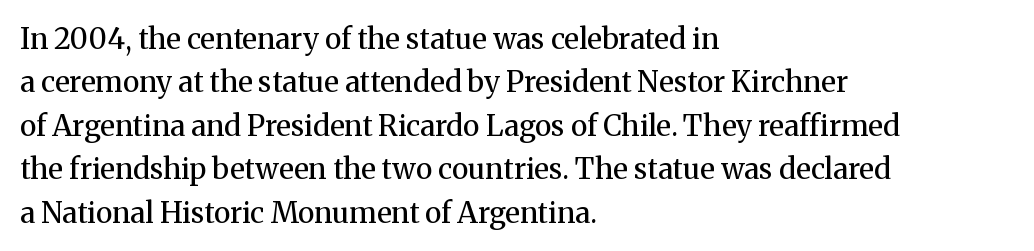
Q: Is the text bold? A: No.
Q: Is the text italic (slanted)? A: No, it is upright.
Q: Is the typeface a serif or a sans-serif typeface? A: Serif.
Q: Is the text underlined? A: No.
Q: How is the paragraph aligned? A: Left-aligned.
Q: Is the spacing between letters normal or unusually wide? A: Normal.
Q: Is the spacing between lines tight, normal or loose? A: Normal.
Q: Width (condensed, normal, or wide)? A: Normal.
Q: Stroke contrast? A: Medium.
Q: x-height? A: Medium.
Q: Monospaced? A: No.
